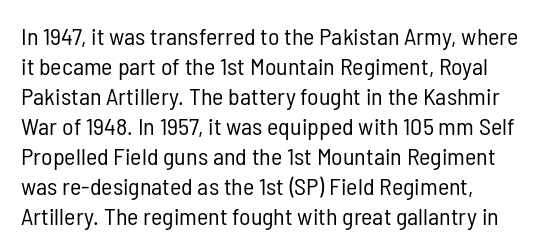
The image shows 24 px text type, upright; set normal line spacing (1.25x), normal letter spacing, not underlined.
